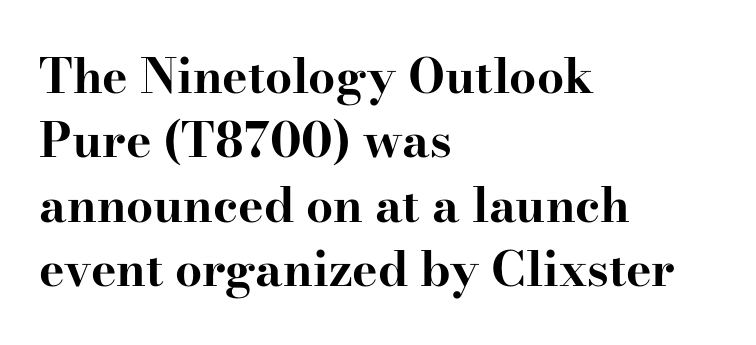
Q: Is the text bold? A: Yes.
Q: Is the text italic (slanted)? A: No, it is upright.
Q: Is the typeface a serif or a sans-serif typeface? A: Serif.
Q: Is the text underlined? A: No.
Q: How is the paragraph aligned? A: Left-aligned.
Q: Is the spacing between letters normal or unusually wide? A: Normal.
Q: Is the spacing between lines tight, normal or loose? A: Normal.
Q: Width (condensed, normal, or wide)? A: Wide.
Q: Stroke contrast? A: High.
Q: x-height? A: Small.
Q: Monospaced? A: No.
